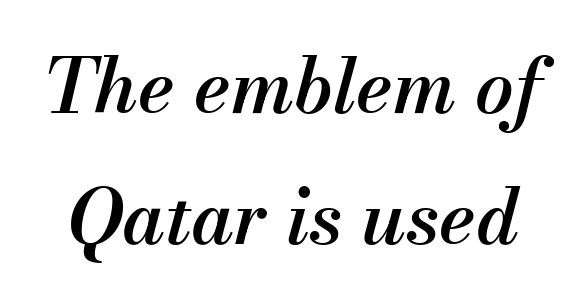
Q: Is the text bold? A: Semi-bold.
Q: Is the text italic (slanted)? A: Yes, it leans right by about 13 degrees.
Q: Is the text underlined? A: No.
Q: Is the spacing between letters normal or unusually wide? A: Normal.
Q: Width (condensed, normal, or wide)? A: Normal.
Q: Stroke contrast? A: Medium.
Q: x-height? A: Small.
Q: Monospaced? A: No.
